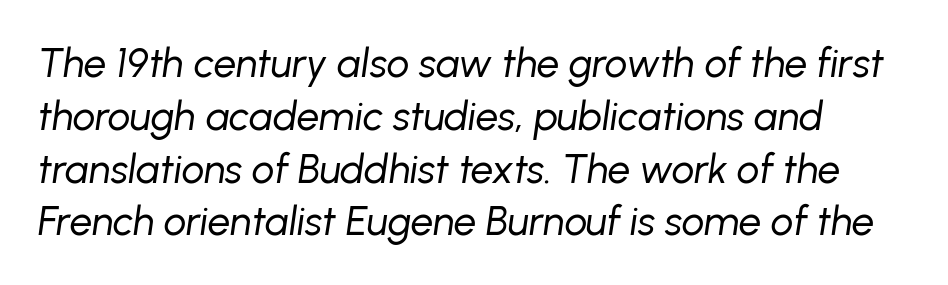
The passage shown leans; its letterforms are oblique. Leading: standard. Just letters on the line, the space beneath them empty. Note the varied advance widths — an 'i' is clearly narrower than an 'm'. No heavy texture on the line: the type isn't bold. Default kerning and tracking; the words read as compact shapes.
